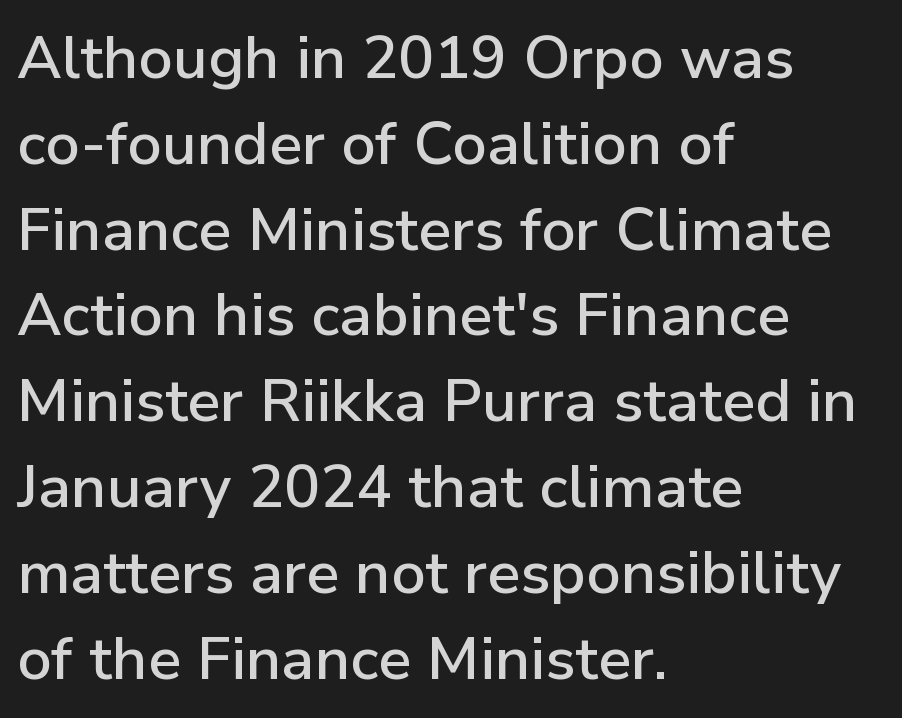
{"serif": "no", "italic": "no", "width": "normal", "stroke_contrast": "low", "x_height": "medium", "monospaced": "no", "underline": "no", "align": "left", "line_spacing": "normal", "line_spacing_ratio": 1.43, "letter_spacing": "normal", "letter_spacing_em": 0.0, "glyph_px": 60}
